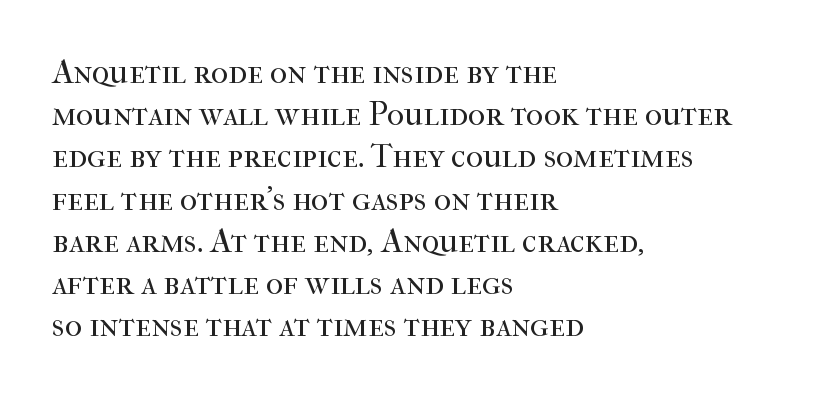
{"serif": "yes", "italic": "no", "bold": "no", "weight": "regular", "width": "normal", "stroke_contrast": "high", "x_height": "medium", "monospaced": "no", "underline": "no", "align": "left", "line_spacing": "normal", "line_spacing_ratio": 1.28, "letter_spacing": "normal", "letter_spacing_em": 0.0, "glyph_px": 33}
